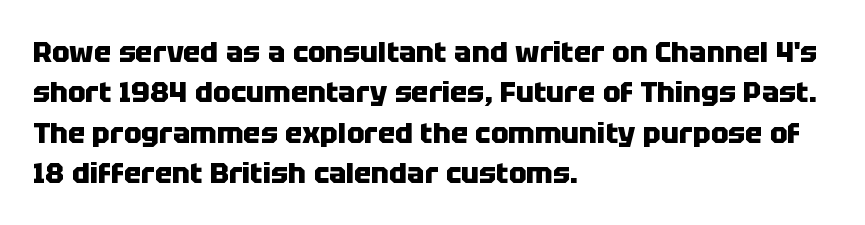
The image shows 29 px heavy sans-serif type, upright; set left-aligned, normal line spacing (1.39x), normal letter spacing, not underlined; low stroke contrast and a large x-height.
